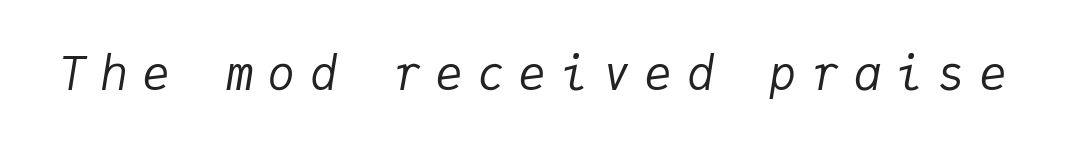
The image shows 47 px regular-weight type, italic (leaning right), monospaced; set unusually wide letter spacing (+0.29 em), not underlined; low stroke contrast and a medium x-height.
